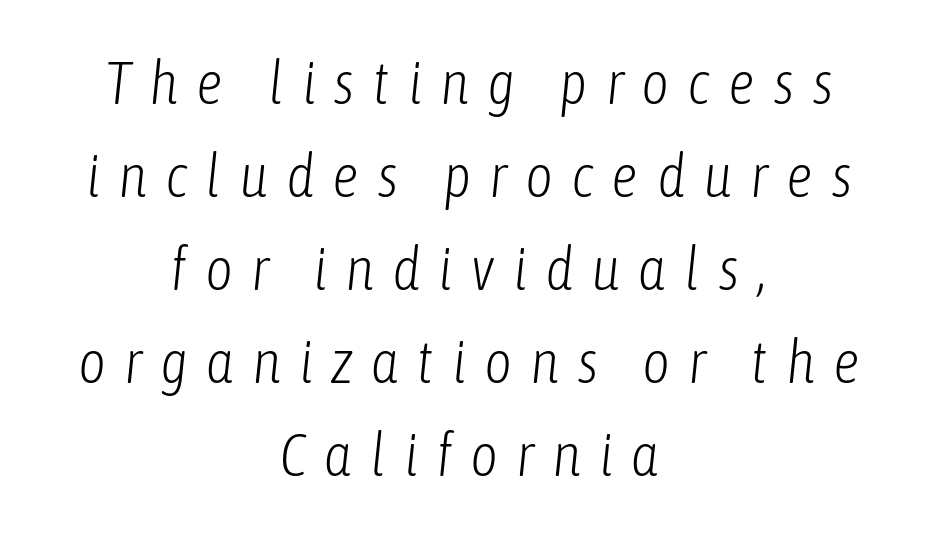
A centered setting, common on invitations and titles, is used for this passage. Quick note: underline off. The face used here is proportionally spaced, like ordinary book or web type. This is not heavy type; no bold has been used. It's the slanting kind of type.
